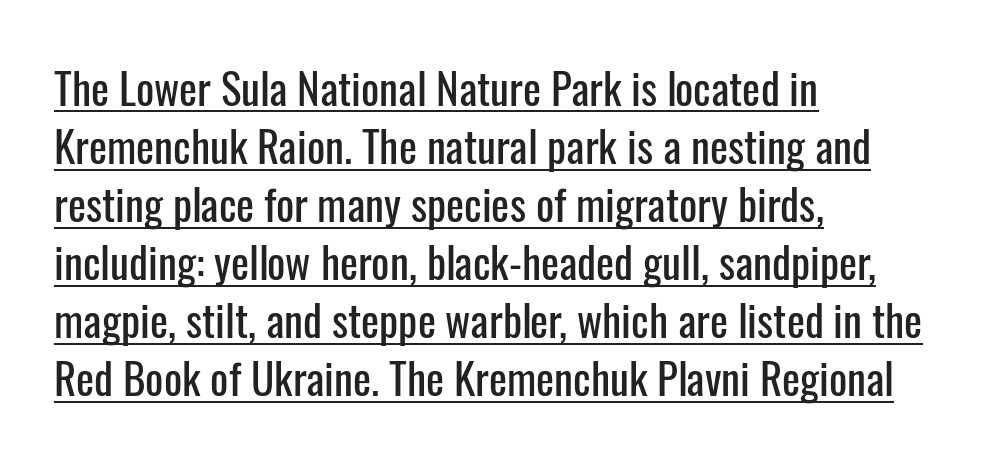
Q: Is the text italic (slanted)? A: No, it is upright.
Q: Is the typeface a serif or a sans-serif typeface? A: Sans-serif.
Q: Is the text underlined? A: Yes.
Q: How is the paragraph aligned? A: Left-aligned.
Q: Is the spacing between letters normal or unusually wide? A: Normal.
Q: Is the spacing between lines tight, normal or loose? A: Normal.
Q: Width (condensed, normal, or wide)? A: Condensed.
Q: Stroke contrast? A: Low.
Q: x-height? A: Medium.
Q: Monospaced? A: No.
